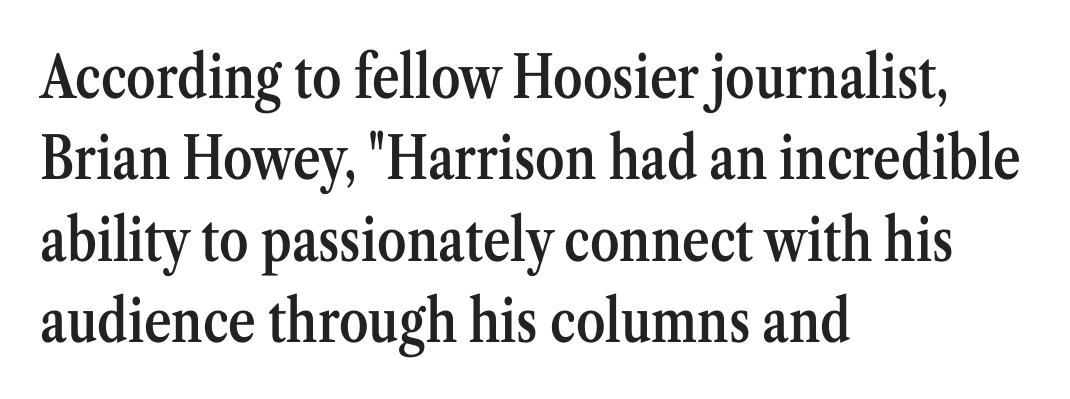
{"serif": "yes", "italic": "no", "bold": "semi", "weight": "semibold", "width": "condensed", "stroke_contrast": "medium", "x_height": "medium", "monospaced": "no", "underline": "no", "align": "left", "line_spacing": "normal", "line_spacing_ratio": 1.38, "letter_spacing": "normal", "letter_spacing_em": 0.0, "glyph_px": 59}
